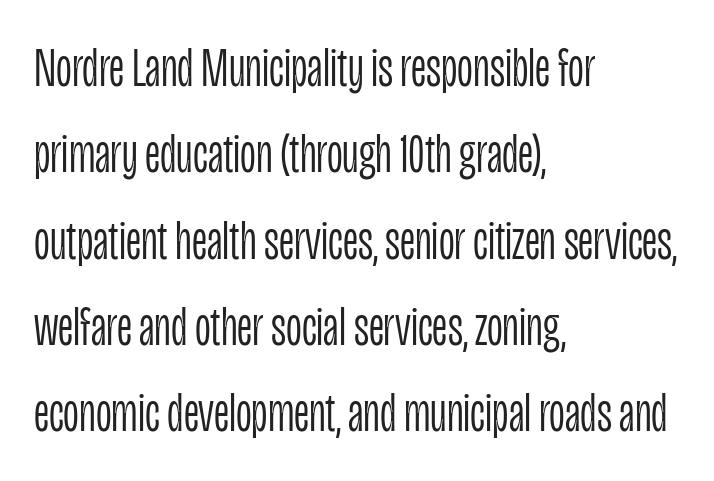
Q: Is the text bold? A: No.
Q: Is the text italic (slanted)? A: No, it is upright.
Q: Is the typeface a serif or a sans-serif typeface? A: Sans-serif.
Q: Is the text underlined? A: No.
Q: How is the paragraph aligned? A: Left-aligned.
Q: Is the spacing between letters normal or unusually wide? A: Normal.
Q: Is the spacing between lines tight, normal or loose? A: Normal.
Q: Width (condensed, normal, or wide)? A: Condensed.
Q: Stroke contrast? A: Low.
Q: x-height? A: Large.
Q: Monospaced? A: No.
